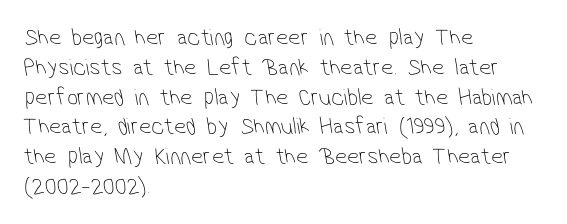
Q: Is the text bold? A: No.
Q: Is the text underlined? A: No.
Q: How is the paragraph aligned? A: Left-aligned.
Q: Is the spacing between letters normal or unusually wide? A: Normal.
